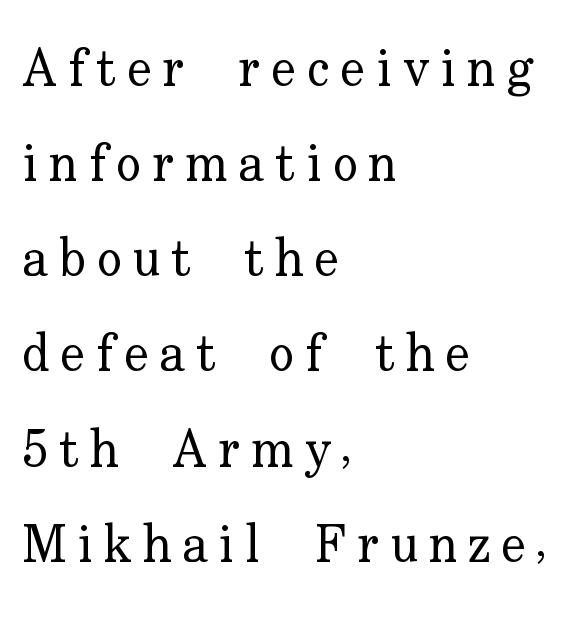
The image shows 52 px regular-weight serif type, upright; set left-aligned, line spacing 1.83x, unusually wide letter spacing (+0.21 em), not underlined; low stroke contrast and a small x-height.
